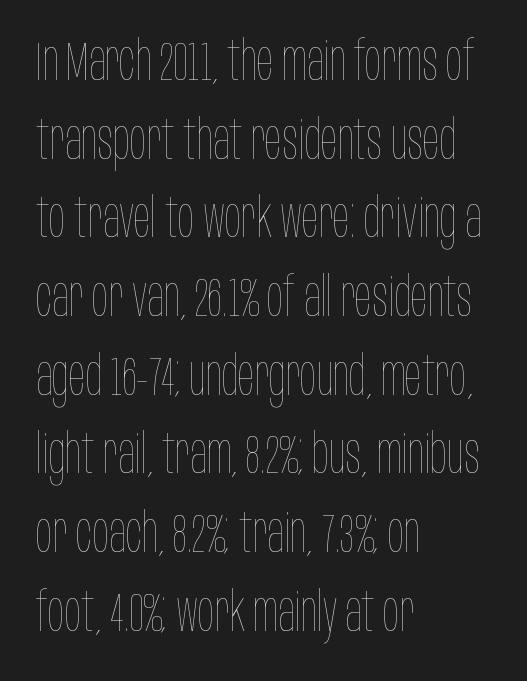
Q: Is the text bold? A: No.
Q: Is the text italic (slanted)? A: No, it is upright.
Q: Is the text underlined? A: No.
Q: How is the paragraph aligned? A: Left-aligned.
Q: Is the spacing between letters normal or unusually wide? A: Normal.
Q: Is the spacing between lines tight, normal or loose? A: Normal.
Q: Width (condensed, normal, or wide)? A: Condensed.
Q: Stroke contrast? A: Low.
Q: x-height? A: Large.
Q: Monospaced? A: No.
